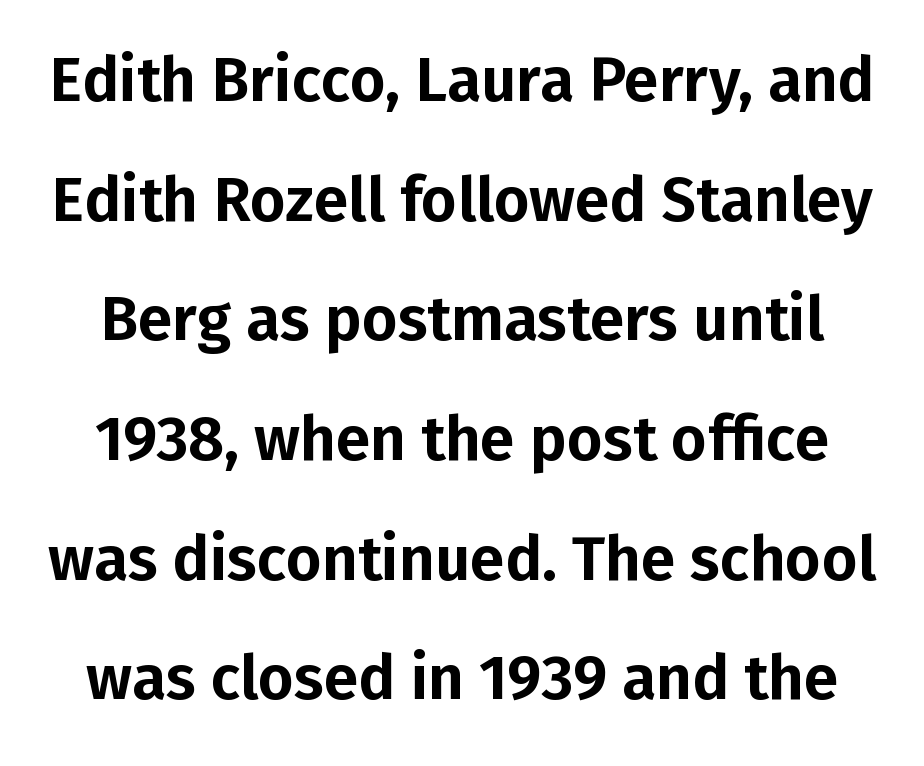
Q: Is the text italic (slanted)? A: No, it is upright.
Q: Is the typeface a serif or a sans-serif typeface? A: Sans-serif.
Q: Is the text underlined? A: No.
Q: Is the spacing between letters normal or unusually wide? A: Normal.
Q: Is the spacing between lines tight, normal or loose? A: Loose.
Q: Width (condensed, normal, or wide)? A: Normal.
Q: Stroke contrast? A: Low.
Q: x-height? A: Medium.
Q: Monospaced? A: No.
